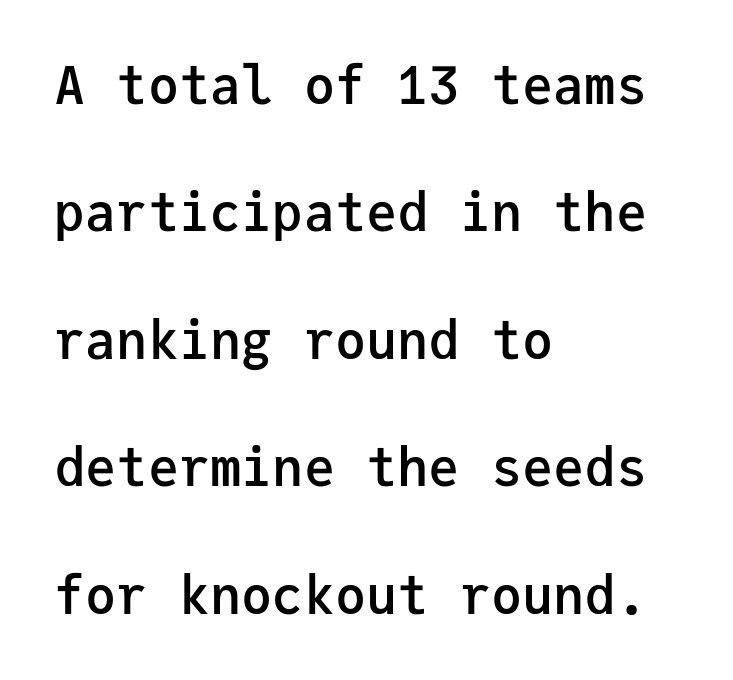
{"serif": "no", "italic": "no", "bold": "semi", "weight": "semibold", "width": "normal", "stroke_contrast": "low", "x_height": "medium", "monospaced": "yes", "underline": "no", "align": "left", "line_spacing": "loose", "line_spacing_ratio": 2.45, "letter_spacing": "normal", "letter_spacing_em": 0.0, "glyph_px": 52}
